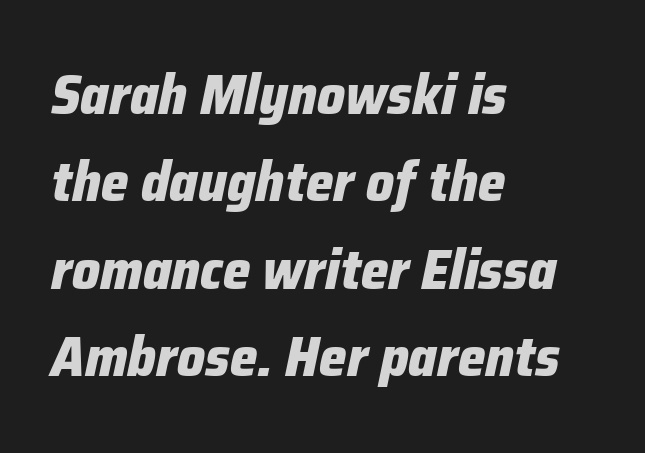
The image shows 55 px heavy type, italic (leaning right); set left-aligned, normal line spacing (1.59x), normal letter spacing, not underlined; low stroke contrast and a medium x-height.
